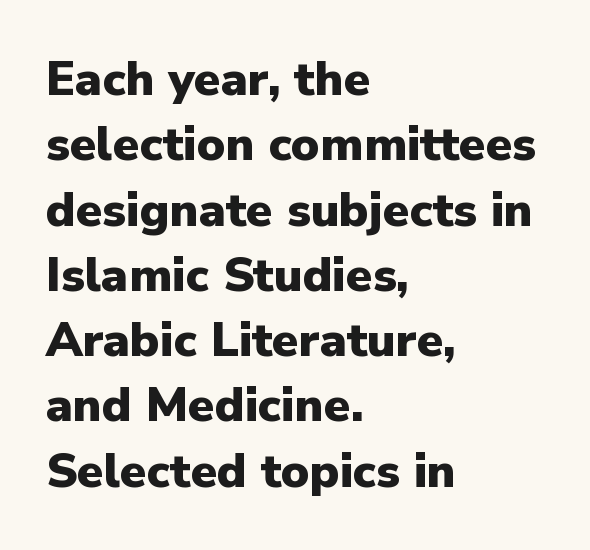
Q: Is the text bold? A: Yes.
Q: Is the text italic (slanted)? A: No, it is upright.
Q: Is the typeface a serif or a sans-serif typeface? A: Sans-serif.
Q: Is the text underlined? A: No.
Q: How is the paragraph aligned? A: Left-aligned.
Q: Is the spacing between letters normal or unusually wide? A: Normal.
Q: Is the spacing between lines tight, normal or loose? A: Normal.
Q: Width (condensed, normal, or wide)? A: Normal.
Q: Stroke contrast? A: Low.
Q: x-height? A: Medium.
Q: Monospaced? A: No.
